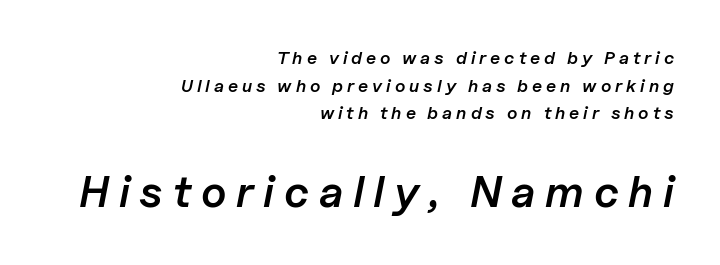
{"italic": "yes", "lean": "right", "slant_degrees": 11, "bold": "semi", "weight": "semibold", "width": "normal", "stroke_contrast": "low", "x_height": "medium", "monospaced": "no", "underline": "no", "align": "right", "line_spacing": "normal", "line_spacing_ratio": 1.54, "letter_spacing": "wide", "letter_spacing_em": 0.22, "larger_block": "second", "size_ratio": 2.44, "glyph_px": 44}
